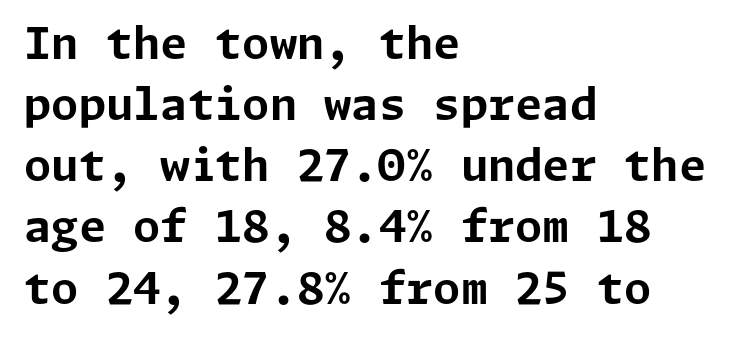
The font is running at its bold setting. The letters stand straight up with perfectly vertical stems. The letters carry no serifs — their stems end cleanly without finishing strokes. Interline gaps are of average width in this sample. A clean baseline with only descenders dipping below it. The paragraph shown leans on its left margin.
